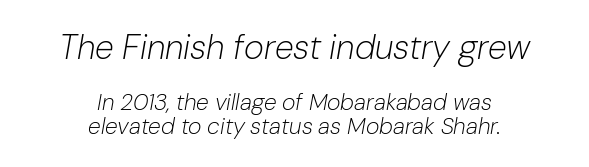
A light-to-regular cut is what we see here. Summary of vertical rhythm: compact, with narrow interline spacing. Both edges are ragged and mirror each other, which tells us the setting is centered. Each letter keeps its own natural width here, so spacing adapts to shape. You can tell it's italic because the verticals aren't actually vertical. Letter spacing: default.
